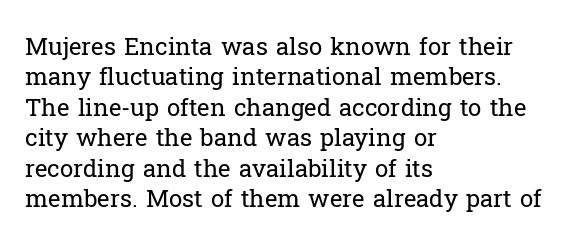
The image shows 24 px text type, upright; set left-aligned, normal line spacing (1.27x), normal letter spacing, not underlined.
